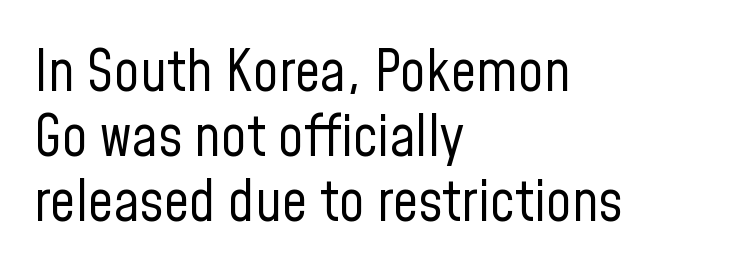
The image shows 57 px regular-weight, condensed sans-serif type, upright; set left-aligned, tight line spacing (1.14x), normal letter spacing, not underlined; low stroke contrast and a medium x-height.
